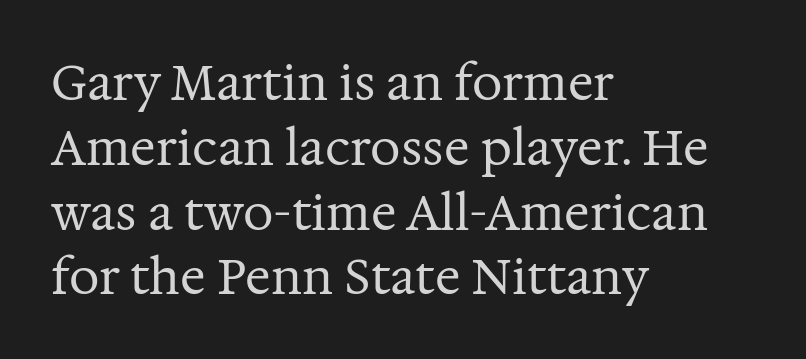
The image shows 48 px regular-weight serif type, upright; set left-aligned, normal line spacing (1.35x), normal letter spacing, not underlined; medium stroke contrast and a medium x-height.
